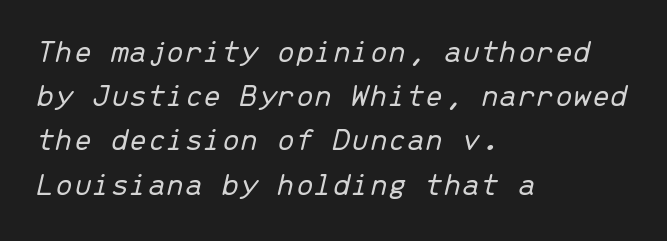
The image shows 33 px light type, italic (leaning right), monospaced; set left-aligned, normal line spacing (1.34x), normal letter spacing, not underlined; low stroke contrast and a medium x-height.
